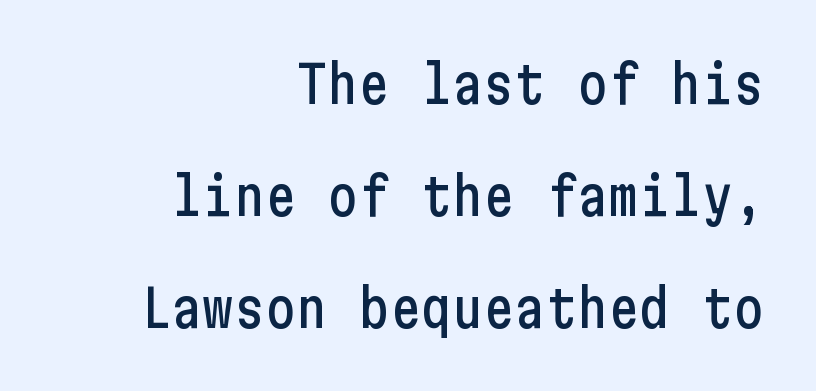
Leftover space on each line is placed entirely before the opening word. Upright lettering throughout. Bare-footed words on every line. Does the type have serifs? No, each stem ends abruptly.
